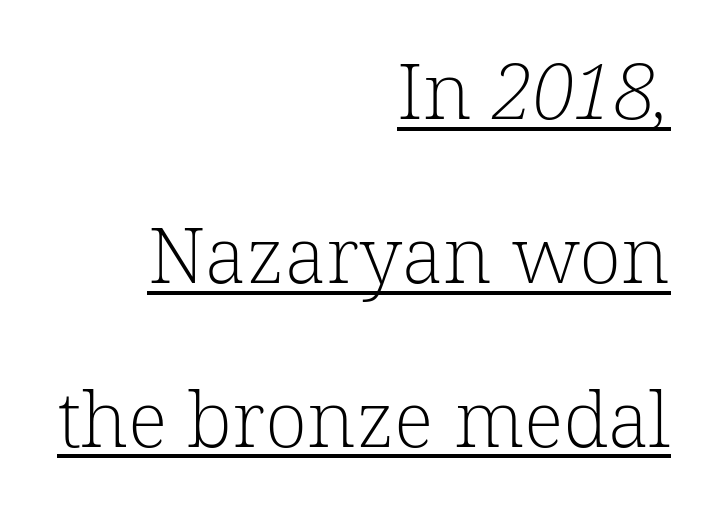
{"serif": "yes", "bold": "no", "weight": "light", "width": "normal", "stroke_contrast": "low", "x_height": "medium", "monospaced": "no", "underline": "yes", "align": "right", "line_spacing": "loose", "line_spacing_ratio": 2.1, "letter_spacing": "normal", "letter_spacing_em": 0.0, "glyph_px": 78}
